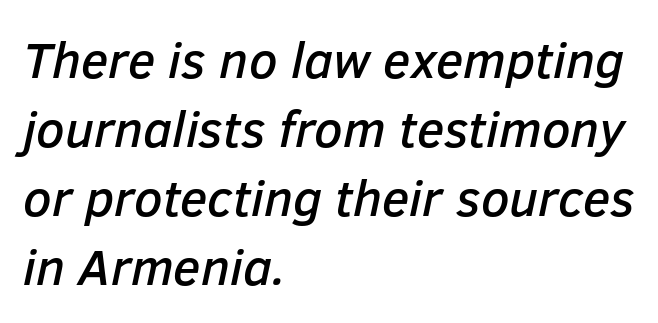
The image shows 51 px text type, italic (leaning right); set left-aligned, normal line spacing (1.35x), normal letter spacing, not underlined; low stroke contrast and a medium x-height.
